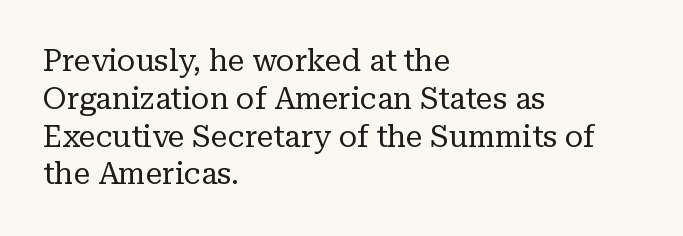
The image shows 30 px regular-weight serif type, upright; set left-aligned, normal line spacing (1.26x), normal letter spacing, not underlined; low stroke contrast and a medium x-height.
